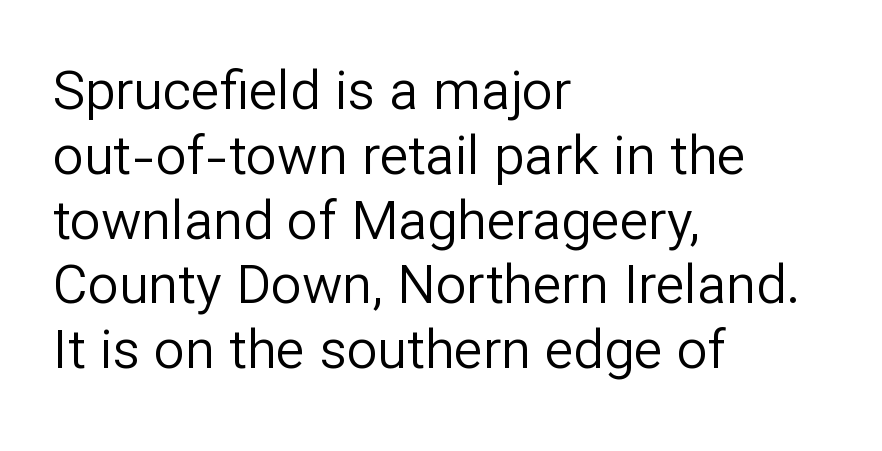
Do the letters lean? They stand straight. Unlike a traditional serif, this face leaves its strokes unadorned. Lines of text with bare space underneath. Tracking value appears to be zero — textbook default spacing.
